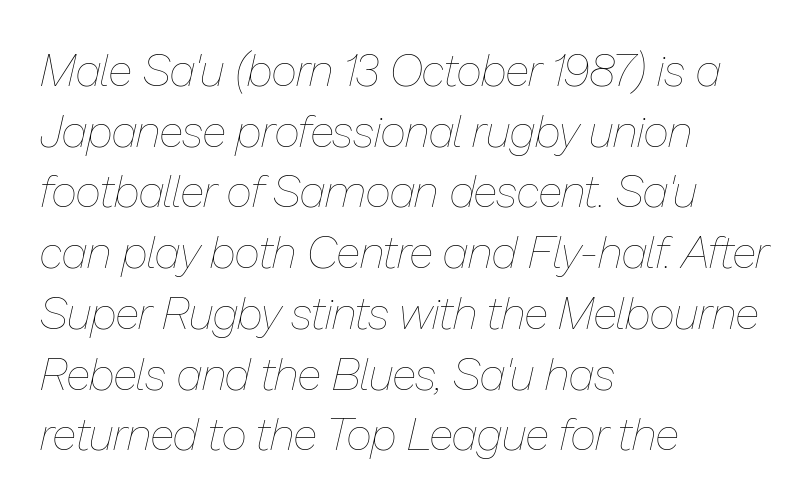
Summary of weight: not heavy and not bold. Observe the lean: these are italic letterforms. The letters sit at their default tracking, neither squeezed nor spread. Plain, unruled lines of type. The rendering anchors every line to the left-hand side.
